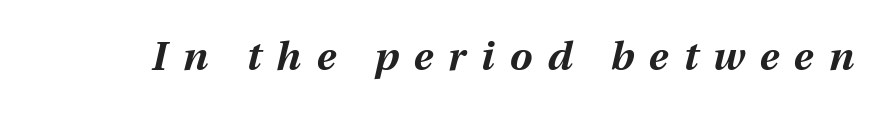
The image shows 40 px bold type, italic (leaning right); set unusually wide letter spacing (+0.38 em), not underlined; medium stroke contrast and a medium x-height.
